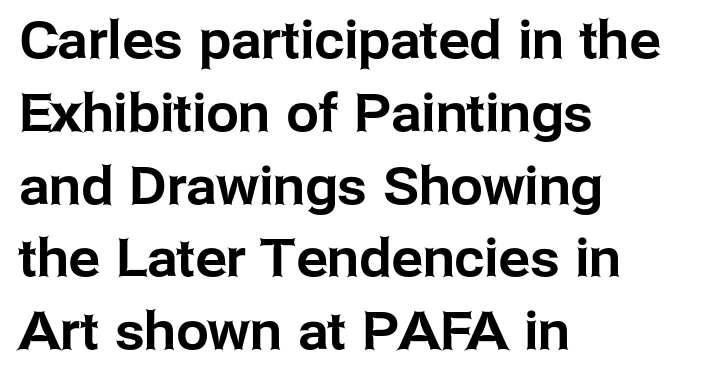
{"serif": "no", "italic": "no", "width": "normal", "stroke_contrast": "low", "x_height": "medium", "monospaced": "no", "underline": "no", "align": "left", "line_spacing": "normal", "line_spacing_ratio": 1.4, "letter_spacing": "normal", "letter_spacing_em": 0.0, "glyph_px": 52}
